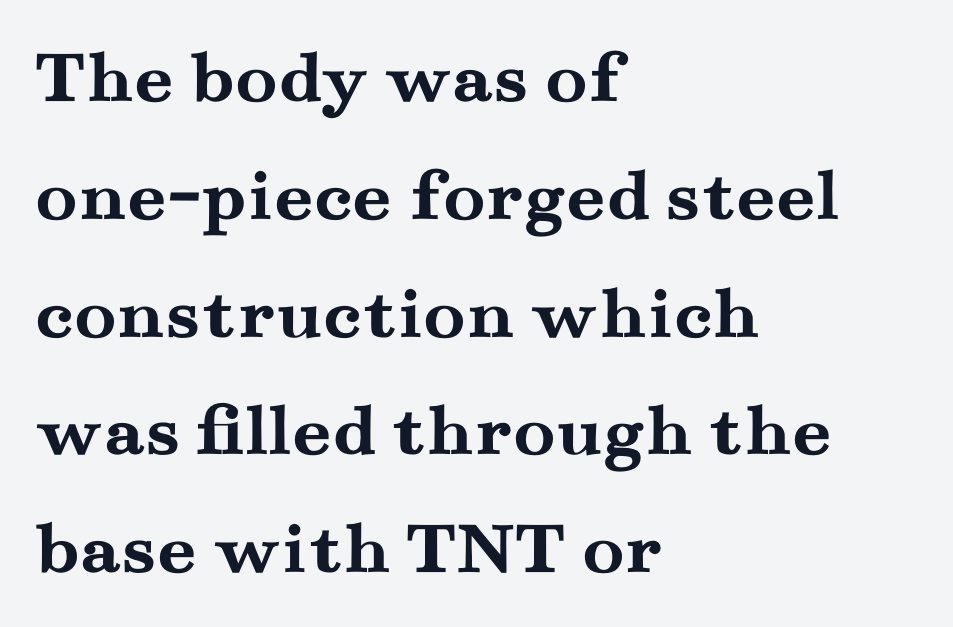
The image shows 77 px semibold, wide serif type, upright; set left-aligned, normal line spacing (1.53x), normal letter spacing, not underlined; medium stroke contrast and a small x-height.
